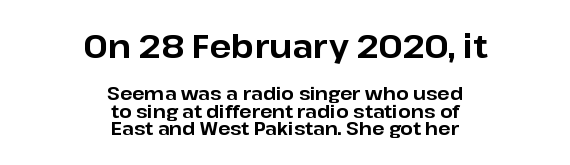
Q: Is the text bold? A: Yes.
Q: Is the text italic (slanted)? A: No, it is upright.
Q: Is the typeface a serif or a sans-serif typeface? A: Sans-serif.
Q: Is the text underlined? A: No.
Q: How is the paragraph aligned? A: Centered.
Q: Is the spacing between letters normal or unusually wide? A: Normal.
Q: Is the spacing between lines tight, normal or loose? A: Tight.
Q: Which block of text is set in a larger size, the first (top) or the second (bottom)? A: The first (top) one.
Q: Width (condensed, normal, or wide)? A: Normal.
Q: Stroke contrast? A: Low.
Q: x-height? A: Medium.
Q: Monospaced? A: No.
